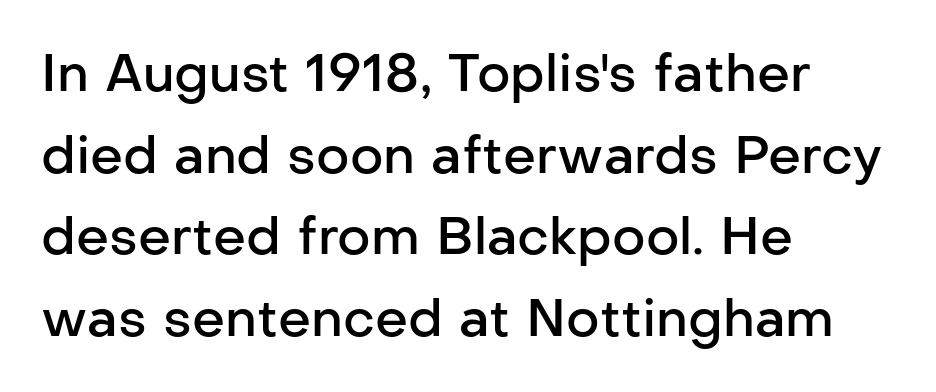
{"serif": "no", "italic": "no", "bold": "semi", "weight": "semibold", "width": "normal", "stroke_contrast": "low", "x_height": "medium", "monospaced": "no", "underline": "no", "align": "left", "line_spacing": "normal", "line_spacing_ratio": 1.57, "letter_spacing": "normal", "letter_spacing_em": 0.0, "glyph_px": 52}
